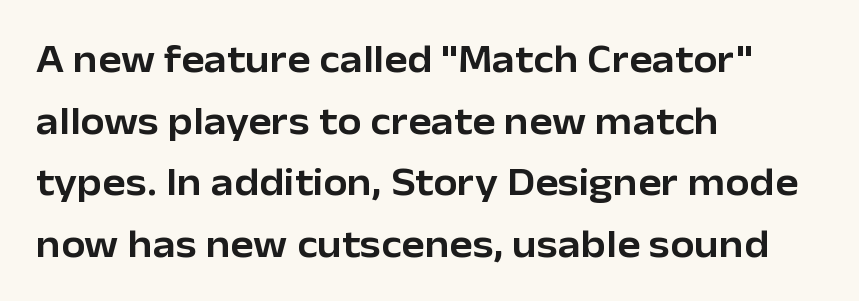
{"serif": "no", "italic": "no", "width": "normal", "stroke_contrast": "low", "x_height": "medium", "monospaced": "no", "underline": "no", "align": "left", "line_spacing": "normal", "line_spacing_ratio": 1.58, "letter_spacing": "normal", "letter_spacing_em": 0.0, "glyph_px": 39}
